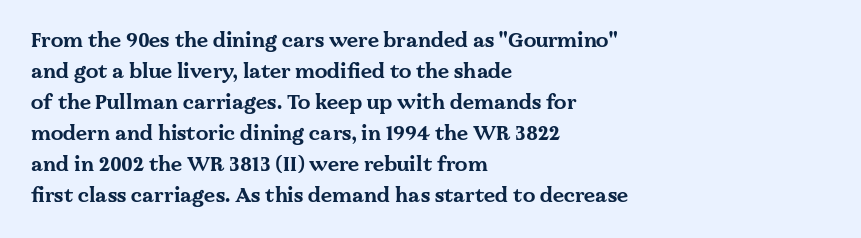
{"italic": "no", "bold": "yes", "underline": "no", "align": "left", "line_spacing": "normal", "line_spacing_ratio": 1.55, "letter_spacing": "normal", "letter_spacing_em": 0.0, "glyph_px": 20}
